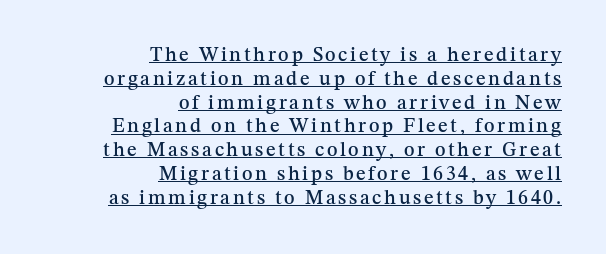
A continuous stroke trails under the words, as in a hyperlink. This is the regular roman posture of the typeface. The setting favours the right margin, as signatures and pull-quotes sometimes do.
